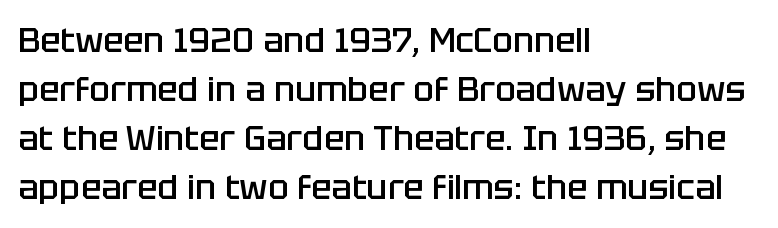
The image shows 34 px semibold sans-serif type, upright; set left-aligned, normal line spacing (1.44x), normal letter spacing, not underlined; low stroke contrast and a large x-height.
